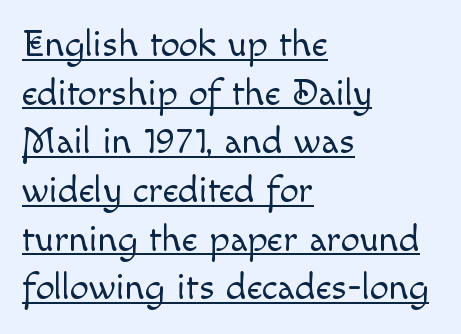
{"italic": "no", "bold": "no", "weight": "light", "width": "normal", "x_height": "small", "monospaced": "no", "underline": "yes", "align": "left", "line_spacing": "normal", "line_spacing_ratio": 1.28, "letter_spacing": "normal", "letter_spacing_em": 0.0, "glyph_px": 38}
